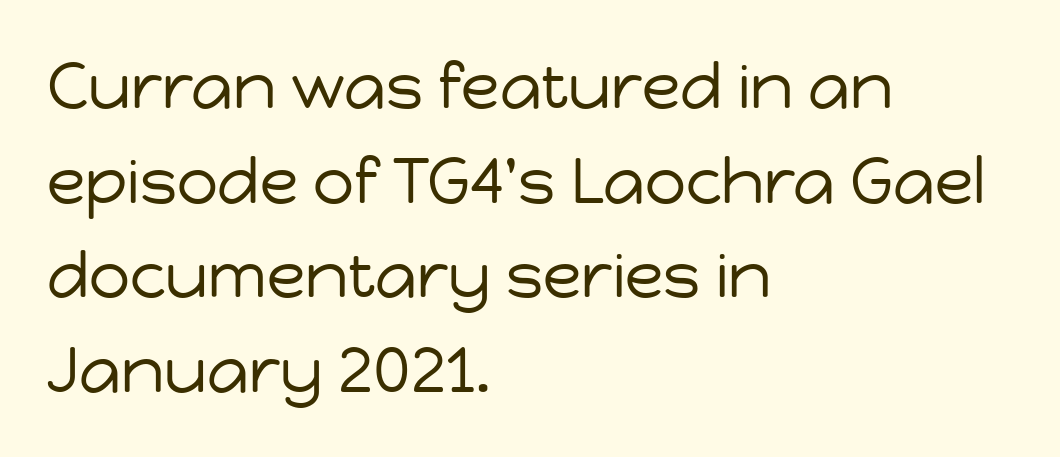
Q: Is the text bold? A: No.
Q: Is the text italic (slanted)? A: No, it is upright.
Q: Is the typeface a serif or a sans-serif typeface? A: Sans-serif.
Q: Is the text underlined? A: No.
Q: How is the paragraph aligned? A: Left-aligned.
Q: Is the spacing between letters normal or unusually wide? A: Normal.
Q: Is the spacing between lines tight, normal or loose? A: Normal.
Q: Width (condensed, normal, or wide)? A: Normal.
Q: Stroke contrast? A: Low.
Q: x-height? A: Medium.
Q: Monospaced? A: No.
